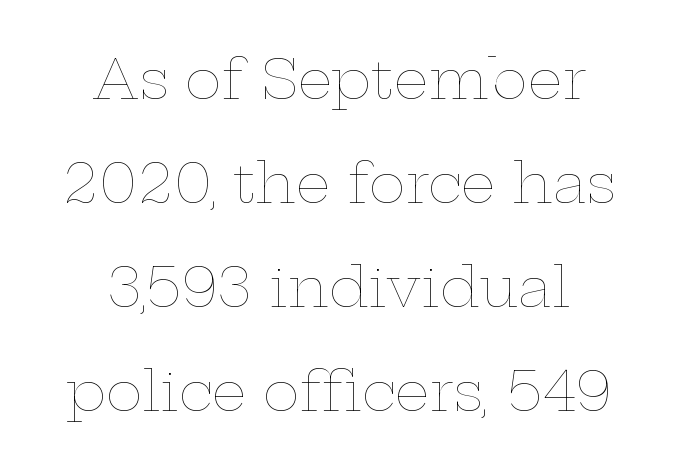
The image shows 55 px thin, wide type, upright; set centered, line spacing 1.89x, normal letter spacing, not underlined; low stroke contrast and a medium x-height.
